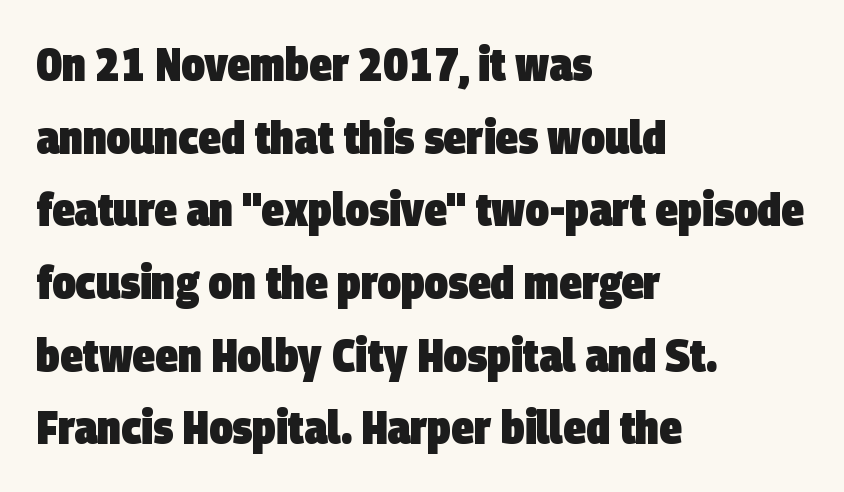
The image shows 46 px heavy, condensed sans-serif type; set left-aligned, normal line spacing (1.58x), normal letter spacing, not underlined; low stroke contrast and a large x-height.
